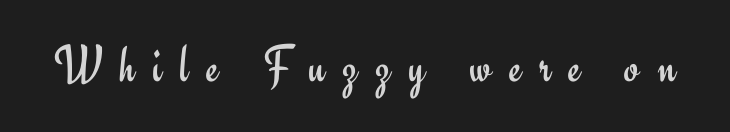
{"serif": "no", "bold": "no", "weight": "regular", "width": "normal", "stroke_contrast": "low", "x_height": "small", "monospaced": "no", "underline": "no", "letter_spacing": "wide", "letter_spacing_em": 0.33, "glyph_px": 53}
